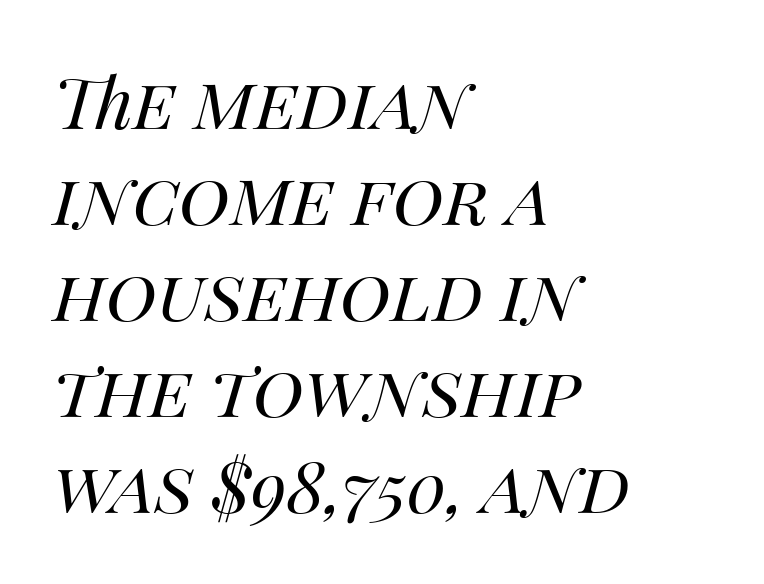
The image shows 70 px regular-weight type, italic (leaning right); set left-aligned, normal line spacing (1.37x), normal letter spacing, not underlined; medium stroke contrast and a large x-height.
